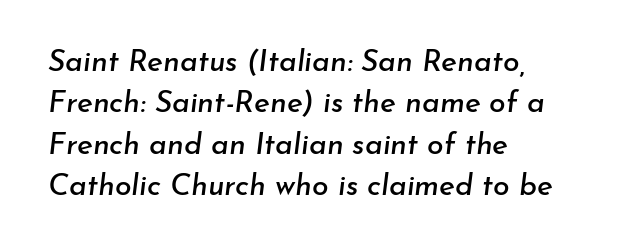
Caption: multi-line text, flush left, ragged right. You could call the tracking neutral — neither tight nor loose. Check under the words: just untouched page. Proportional: the letters do not fall into vertical columns. This is oblique type, the kind used for emphasis or titles. In terms of leading, this rendering sits right in the middle.
